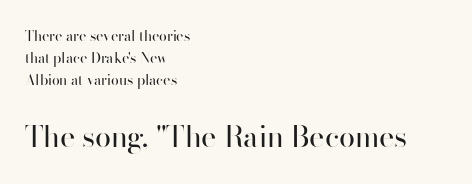
Q: Is the text bold? A: No.
Q: Is the text italic (slanted)? A: No, it is upright.
Q: Is the typeface a serif or a sans-serif typeface? A: Sans-serif.
Q: Is the text underlined? A: No.
Q: How is the paragraph aligned? A: Left-aligned.
Q: Is the spacing between letters normal or unusually wide? A: Normal.
Q: Is the spacing between lines tight, normal or loose? A: Normal.
Q: Which block of text is set in a larger size, the first (top) or the second (bottom)? A: The second (bottom) one.
Q: Width (condensed, normal, or wide)? A: Normal.
Q: Stroke contrast? A: High.
Q: x-height? A: Small.
Q: Monospaced? A: No.
